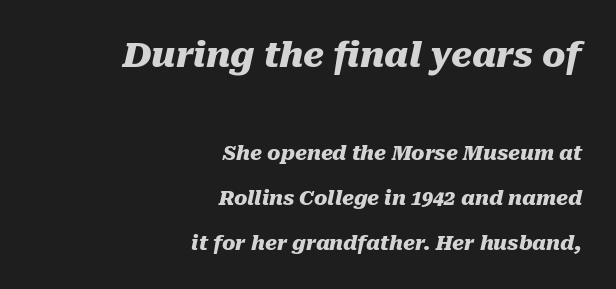
Q: Is the text bold? A: Yes.
Q: Is the text italic (slanted)? A: Yes, it leans right by about 10 degrees.
Q: Is the text underlined? A: No.
Q: How is the paragraph aligned? A: Right-aligned.
Q: Is the spacing between letters normal or unusually wide? A: Normal.
Q: Is the spacing between lines tight, normal or loose? A: Loose.
Q: Which block of text is set in a larger size, the first (top) or the second (bottom)? A: The first (top) one.
Q: Width (condensed, normal, or wide)? A: Normal.
Q: Stroke contrast? A: Medium.
Q: x-height? A: Medium.
Q: Monospaced? A: No.
